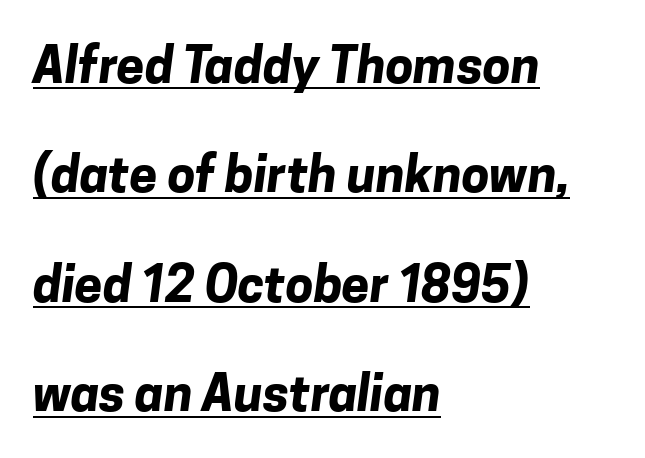
Q: Is the text bold? A: Yes.
Q: Is the typeface a serif or a sans-serif typeface? A: Sans-serif.
Q: Is the text underlined? A: Yes.
Q: How is the paragraph aligned? A: Left-aligned.
Q: Is the spacing between letters normal or unusually wide? A: Normal.
Q: Is the spacing between lines tight, normal or loose? A: Loose.
Q: Width (condensed, normal, or wide)? A: Normal.
Q: Stroke contrast? A: Low.
Q: x-height? A: Medium.
Q: Monospaced? A: No.
